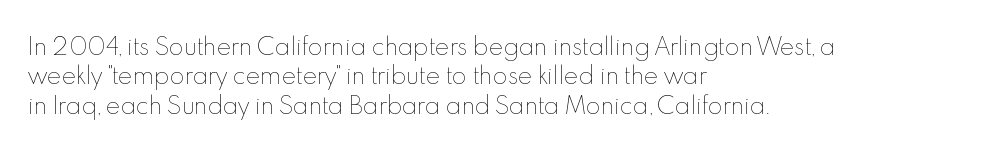
{"italic": "no", "bold": "no", "underline": "no", "align": "left", "line_spacing": "normal", "line_spacing_ratio": 1.33, "letter_spacing": "normal", "letter_spacing_em": 0.0, "glyph_px": 22}
